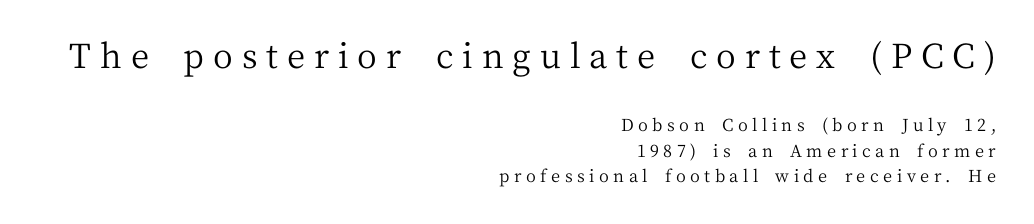
The image shows 34 px regular-weight serif type, upright; set right-aligned, normal line spacing (1.5x), unusually wide letter spacing (+0.26 em), not underlined; the first (top) block is 2.0x larger; medium stroke contrast and a medium x-height.
